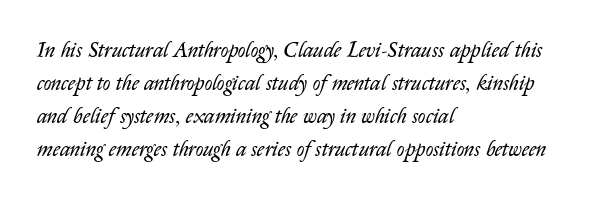
How would I describe the line gaps? Plain and ordinary. The strokes are not fattened; the text isn't bold. You can tell it's italic because the verticals aren't actually vertical. The paragraph shown leans on its left margin. The glyphs are unaccompanied by any horizontal stroke below them.
